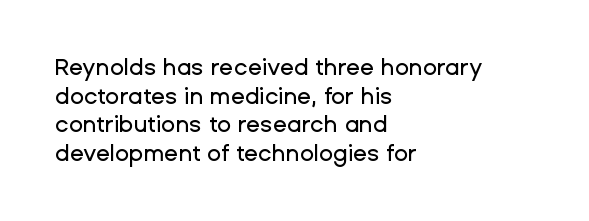
{"italic": "no", "underline": "no", "align": "left", "line_spacing_ratio": 1.24, "letter_spacing": "normal", "letter_spacing_em": 0.0, "glyph_px": 23}
